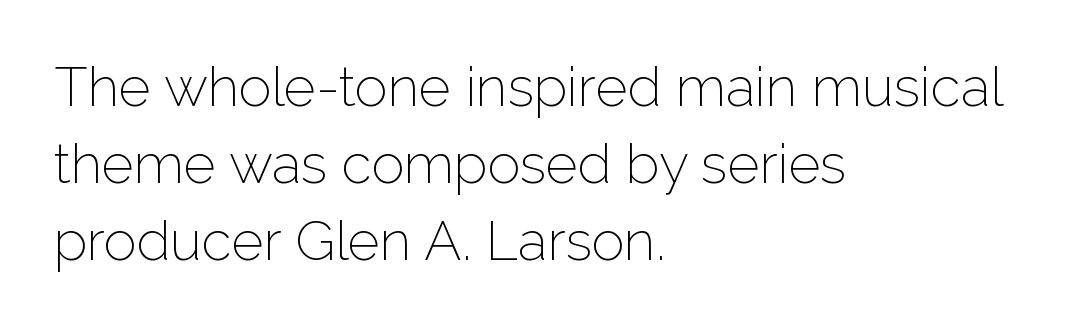
The image shows 55 px thin sans-serif type, upright; set left-aligned, normal line spacing (1.4x), normal letter spacing, not underlined; low stroke contrast and a medium x-height.
